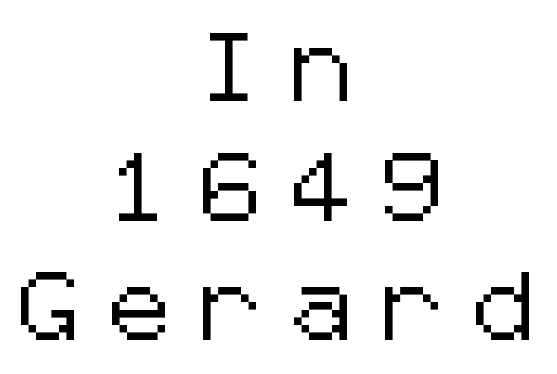
Q: Is the text italic (slanted)? A: No, it is upright.
Q: Is the typeface a serif or a sans-serif typeface? A: Sans-serif.
Q: Is the text underlined? A: No.
Q: How is the paragraph aligned? A: Centered.
Q: Is the spacing between letters normal or unusually wide? A: Unusually wide.
Q: Width (condensed, normal, or wide)? A: Normal.
Q: Stroke contrast? A: Low.
Q: x-height? A: Medium.
